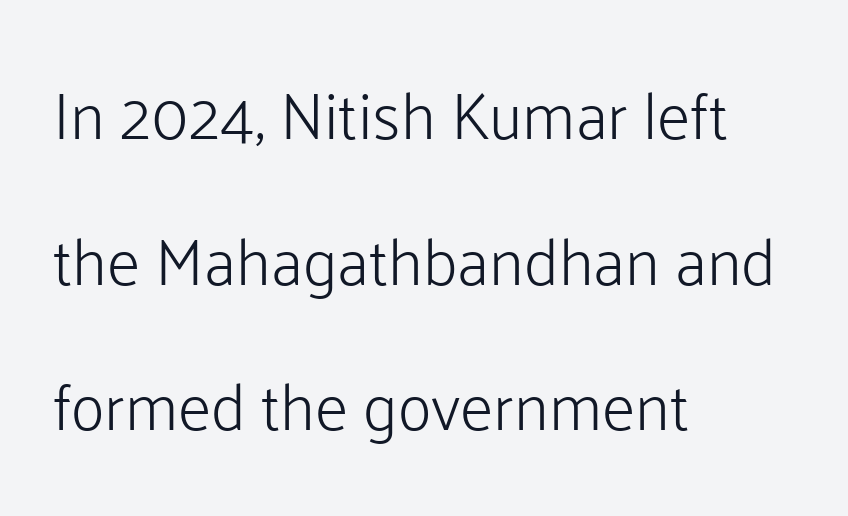
{"serif": "no", "italic": "no", "bold": "no", "weight": "light", "width": "normal", "stroke_contrast": "low", "x_height": "medium", "monospaced": "no", "underline": "no", "align": "left", "line_spacing": "loose", "line_spacing_ratio": 2.24, "letter_spacing": "normal", "letter_spacing_em": 0.0, "glyph_px": 65}
